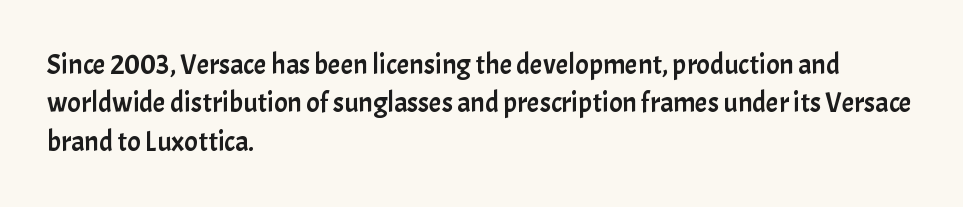
{"serif": "no", "italic": "no", "width": "normal", "stroke_contrast": "low", "x_height": "medium", "monospaced": "no", "underline": "no", "align": "left", "line_spacing": "normal", "line_spacing_ratio": 1.37, "letter_spacing": "normal", "letter_spacing_em": 0.0, "glyph_px": 28}
